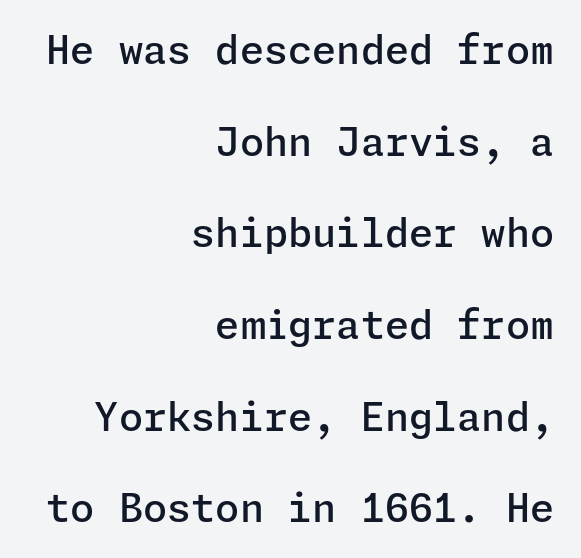
The image shows 39 px semibold sans-serif type, upright; set right-aligned, loose line spacing (2.35x), normal letter spacing, not underlined; low stroke contrast and a medium x-height.
